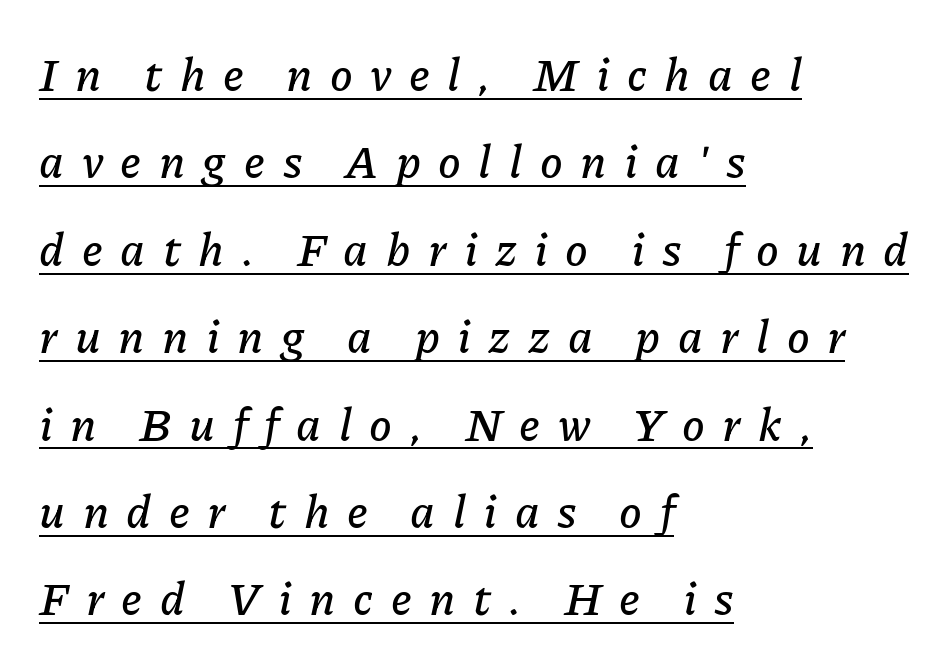
{"italic": "yes", "lean": "right", "slant_degrees": 11, "width": "normal", "stroke_contrast": "low", "x_height": "medium", "monospaced": "no", "underline": "yes", "align": "left", "line_spacing": "loose", "line_spacing_ratio": 1.9, "letter_spacing": "wide", "letter_spacing_em": 0.38, "glyph_px": 46}
